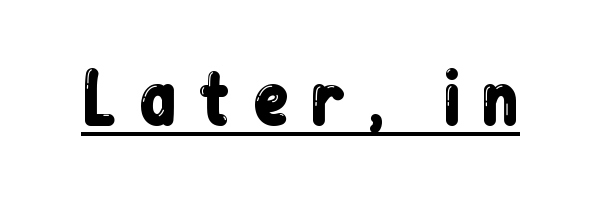
Q: Is the text italic (slanted)? A: No, it is upright.
Q: Is the typeface a serif or a sans-serif typeface? A: Sans-serif.
Q: Is the text underlined? A: Yes.
Q: Is the spacing between letters normal or unusually wide? A: Unusually wide.
Q: Width (condensed, normal, or wide)? A: Condensed.
Q: Stroke contrast? A: Low.
Q: x-height? A: Medium.
Q: Monospaced? A: No.
